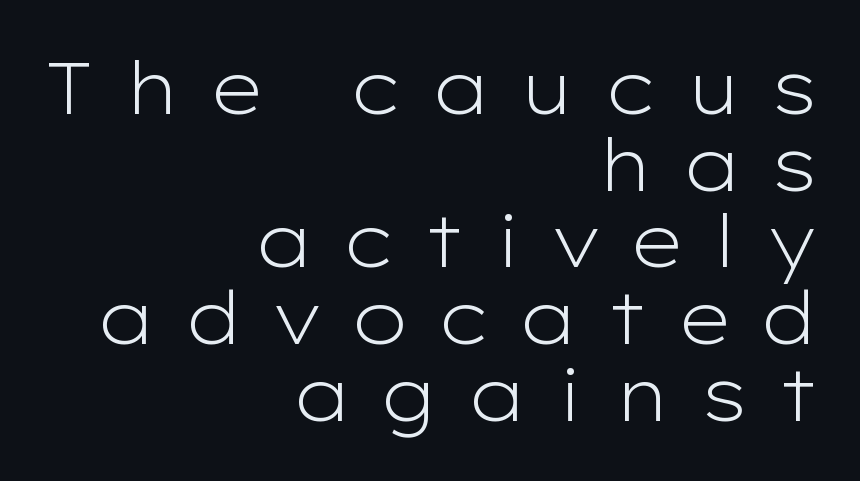
{"serif": "no", "italic": "no", "bold": "no", "weight": "light", "width": "wide", "stroke_contrast": "low", "x_height": "medium", "monospaced": "no", "underline": "no", "align": "right", "line_spacing": "tight", "line_spacing_ratio": 1.05, "letter_spacing": "wide", "letter_spacing_em": 0.4, "glyph_px": 73}
